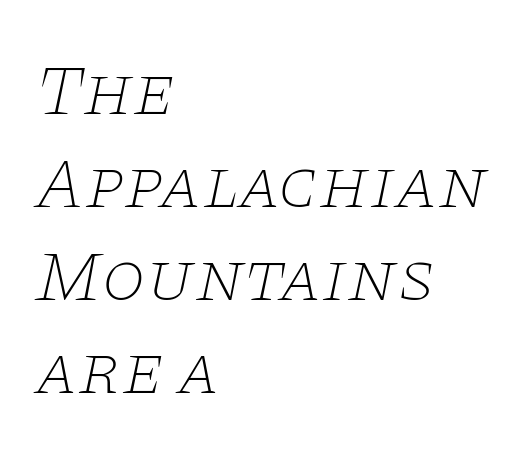
Q: Is the text bold? A: No.
Q: Is the text italic (slanted)? A: Yes, it leans right by about 11 degrees.
Q: Is the typeface a serif or a sans-serif typeface? A: Serif.
Q: Is the text underlined? A: No.
Q: How is the paragraph aligned? A: Left-aligned.
Q: Is the spacing between letters normal or unusually wide? A: Normal.
Q: Is the spacing between lines tight, normal or loose? A: Normal.
Q: Width (condensed, normal, or wide)? A: Wide.
Q: Stroke contrast? A: Low.
Q: x-height? A: Large.
Q: Monospaced? A: No.
